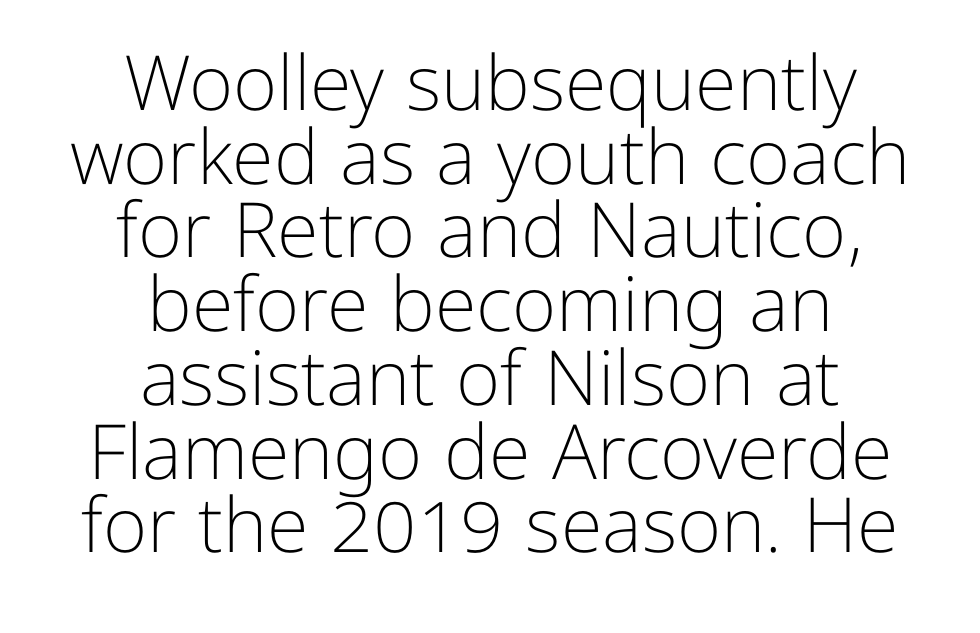
The face used here is rendered with its standard letterfit. Serif or sans? Sans — the stroke terminals are bare. Each letter keeps its own natural width here, so spacing adapts to shape. This block would grow much taller if given ordinary leading; it's compressed now. The baseline area is clear. Posture: vertical.
